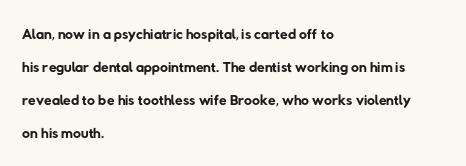
The image shows 22 px text type; set left-aligned, normal line spacing (1.5x), normal letter spacing, not underlined.
